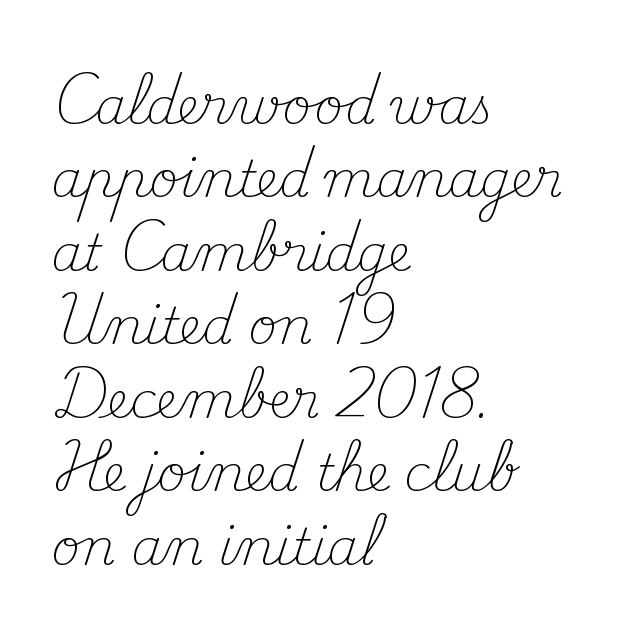
Q: Is the text bold? A: No.
Q: Is the text italic (slanted)? A: Yes.
Q: Is the typeface a serif or a sans-serif typeface? A: Serif.
Q: Is the text underlined? A: No.
Q: How is the paragraph aligned? A: Left-aligned.
Q: Is the spacing between letters normal or unusually wide? A: Normal.
Q: Is the spacing between lines tight, normal or loose? A: Normal.
Q: Width (condensed, normal, or wide)? A: Normal.
Q: Stroke contrast? A: Medium.
Q: x-height? A: Small.
Q: Monospaced? A: No.
